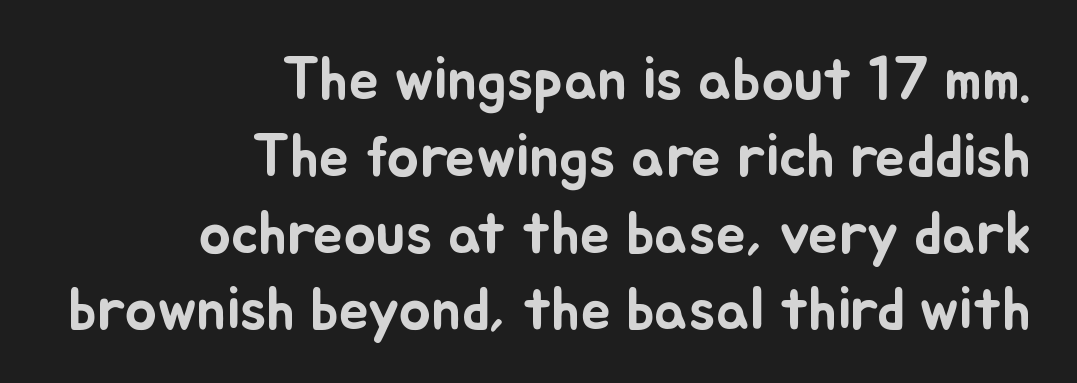
The line texture is even and compact thanks to regular tracking. Successive baselines arrive at the customary interval. The strip under each line holds only bare page. This is the regular roman posture of the typeface.
